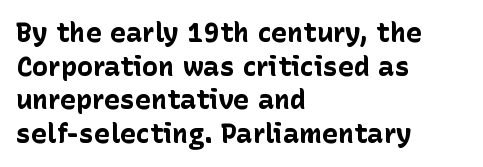
Its strokes are broad and dark, the hallmark of bold type. It's the straight-up-and-down kind of type. Regular leading. Caption: standard tracking, unaltered.
